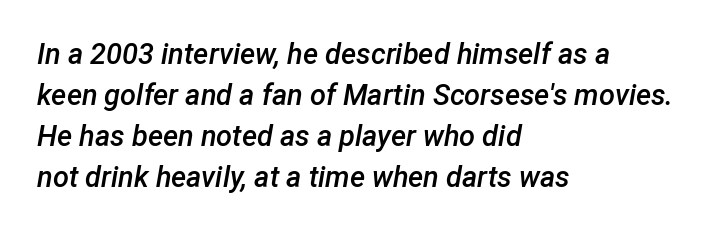
{"italic": "yes", "lean": "right", "slant_degrees": 12, "bold": "semi", "weight": "semibold", "width": "normal", "stroke_contrast": "low", "x_height": "medium", "monospaced": "no", "underline": "no", "align": "left", "line_spacing": "normal", "line_spacing_ratio": 1.41, "letter_spacing": "normal", "letter_spacing_em": 0.0, "glyph_px": 29}
